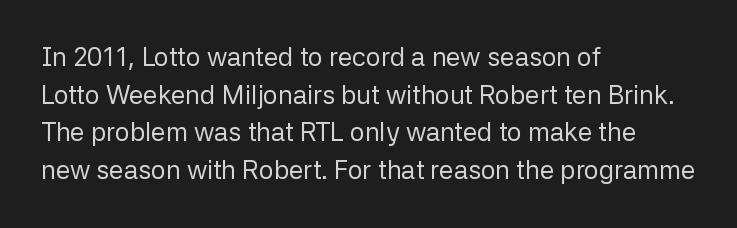
Q: Is the text bold? A: No.
Q: Is the text italic (slanted)? A: No, it is upright.
Q: Is the text underlined? A: No.
Q: How is the paragraph aligned? A: Left-aligned.
Q: Is the spacing between letters normal or unusually wide? A: Normal.
Q: Is the spacing between lines tight, normal or loose? A: Normal.
